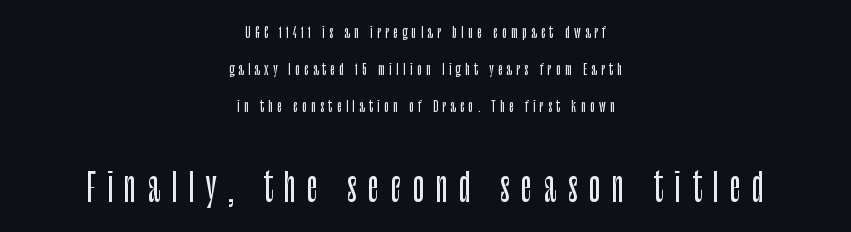
{"serif": "no", "italic": "no", "width": "condensed", "stroke_contrast": "low", "x_height": "large", "monospaced": "no", "underline": "no", "align": "center", "line_spacing": "loose", "line_spacing_ratio": 2.46, "letter_spacing": "wide", "letter_spacing_em": 0.3, "larger_block": "second", "size_ratio": 2.53, "glyph_px": 38}
